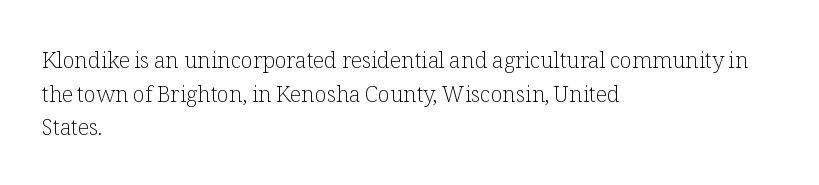
Unbolded letterforms with no extra heft. The letterforms sit shoulder to shoulder at normal distance. Line spacing here is normal. Glance below the letters and you will spot only blank space. Visually the block forms a straight wall on the left and a jagged coastline on the right.
